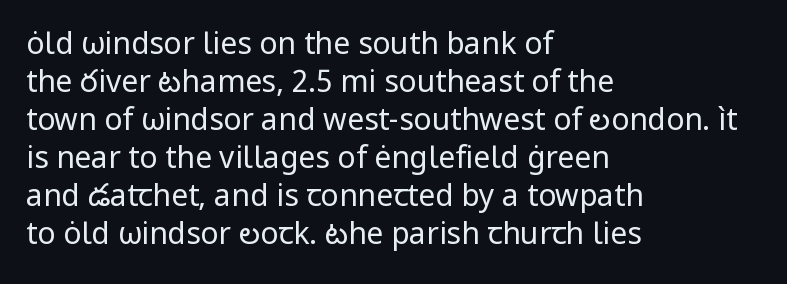
Stems and bowls with no extra thickness — not bold. You could call the tracking neutral — neither tight nor loose. Is this a fixed-width face? No — the glyphs have proportional, varying widths. The font family rendered here belongs to the sans-serif group.
